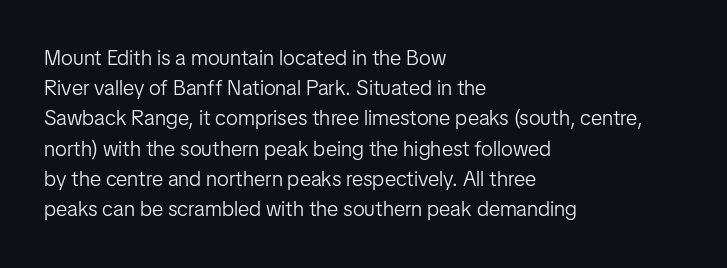
Regarding leading, the lines here are spaced in the standard way. Underline: absent. A classic flush-left, rag-right setting is used for this passage. Every character sits straight up, as roman type does.
